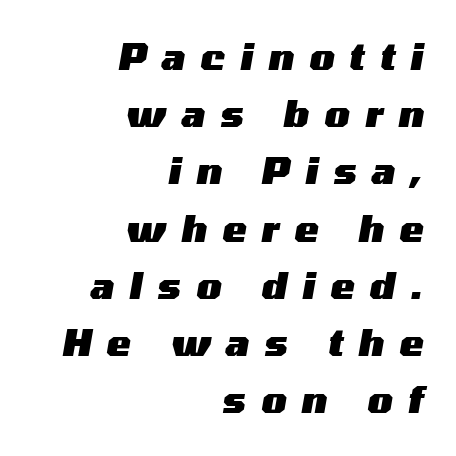
The image shows 36 px heavy, wide type, italic (leaning right); set right-aligned, normal line spacing (1.59x), unusually wide letter spacing (+0.43 em), not underlined; medium stroke contrast and a medium x-height.
